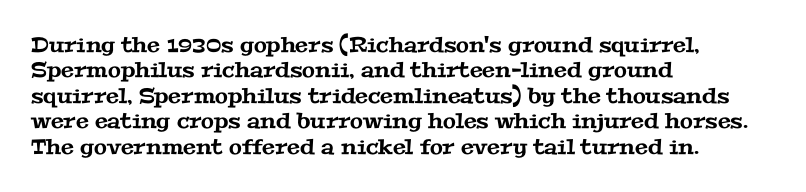
{"underline": "no", "align": "left", "line_spacing_ratio": 1.21, "letter_spacing": "normal", "letter_spacing_em": 0.0, "glyph_px": 21}
